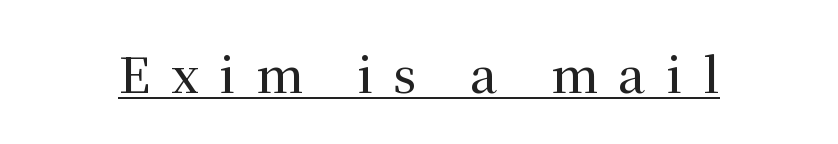
This sample has the flowing, uneven cadence of proportional lettering. A typesetter would label this face a serif. A typesetter would mark this as roman, not italic. Decoration check: the copy is underlined. You could only call the tracking loose — the letters float apart.
